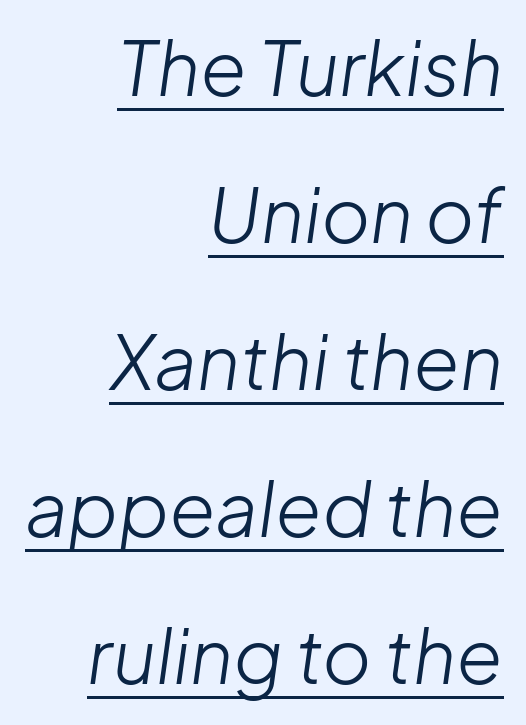
The image shows 75 px light type, italic (leaning right); set right-aligned, loose line spacing (1.96x), normal letter spacing, underlined; low stroke contrast and a medium x-height.
